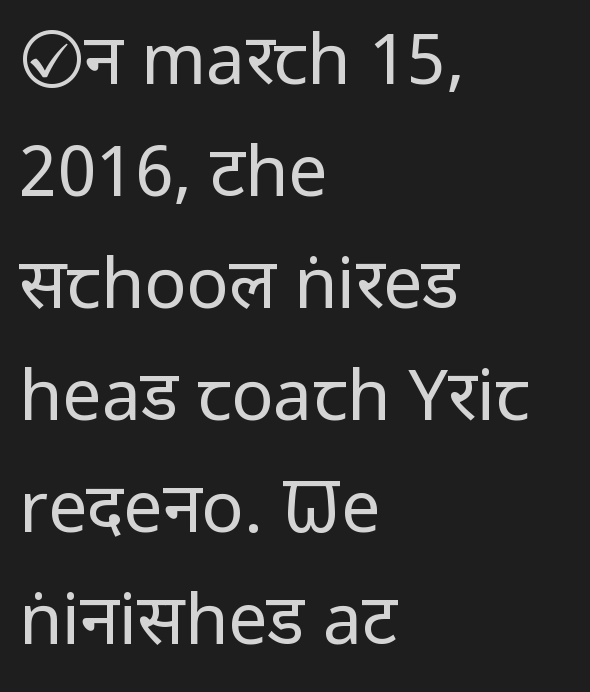
{"serif": "no", "italic": "no", "bold": "no", "weight": "regular", "width": "condensed", "stroke_contrast": "low", "x_height": "large", "monospaced": "no", "underline": "no", "align": "left", "line_spacing": "normal", "line_spacing_ratio": 1.6, "letter_spacing": "normal", "letter_spacing_em": 0.0, "glyph_px": 70}
